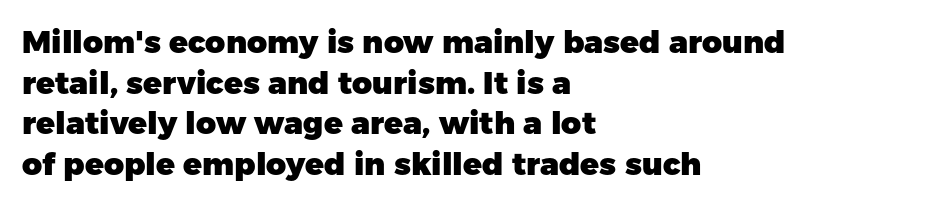
{"serif": "no", "italic": "no", "bold": "yes", "weight": "heavy", "width": "normal", "stroke_contrast": "low", "x_height": "medium", "monospaced": "no", "underline": "no", "align": "left", "line_spacing": "normal", "line_spacing_ratio": 1.31, "letter_spacing": "normal", "letter_spacing_em": 0.0, "glyph_px": 31}
